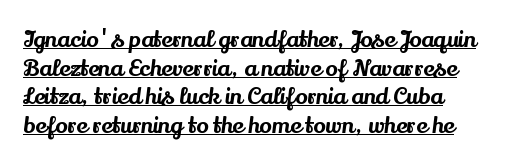
Q: Is the text italic (slanted)? A: Yes.
Q: Is the text underlined? A: Yes.
Q: Is the spacing between letters normal or unusually wide? A: Normal.
Q: Is the spacing between lines tight, normal or loose? A: Normal.
